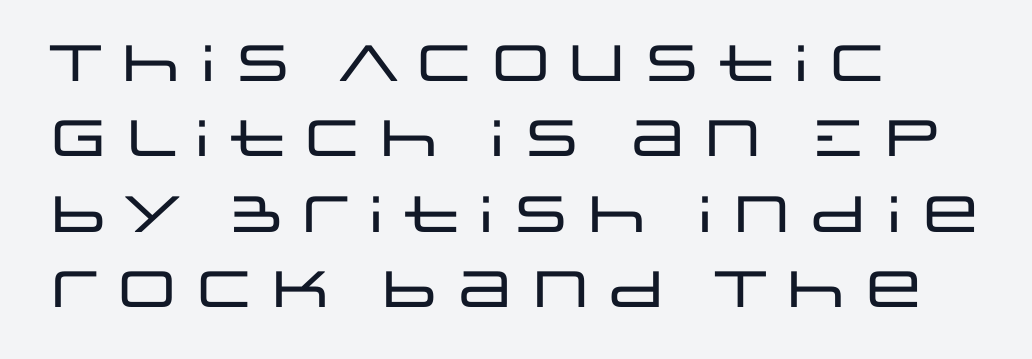
The typography opts for an upright posture over an oblique one. The typeface chosen for these lines omits serifs. Lines of text with bare space underneath. Is this a fixed-width face? No — the glyphs have proportional, varying widths. Students, note that the glyphs here touch the page at normal intervals.
